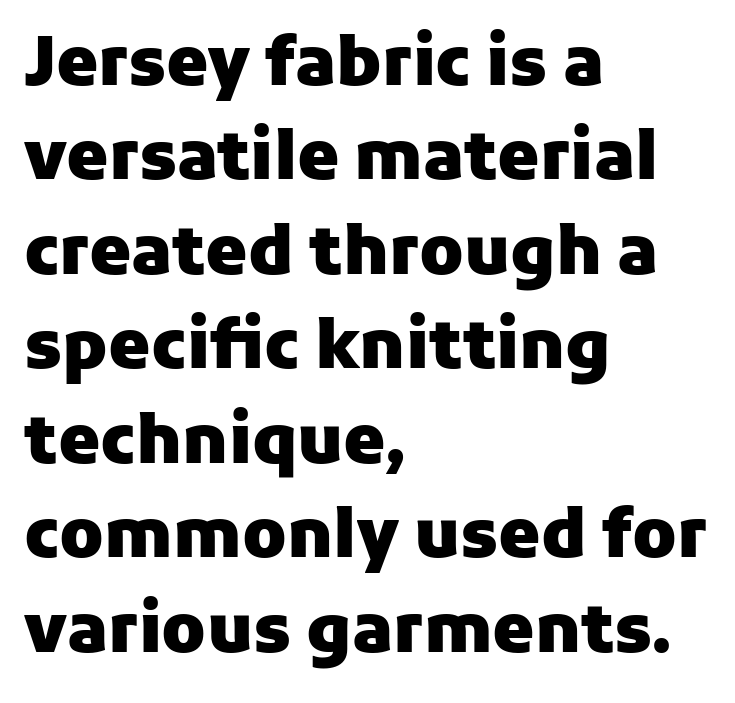
Students, observe: this is what conventionally led text looks like. Observe the ordinary spacing: letters are neighbours, not strangers. Descenders hang freely into open space. These lines are rendered in a variable-pitch font. Is this a sans? Yes — the strokes have no serifs. The rendering uses a bold face; every stroke is thick and dark.
